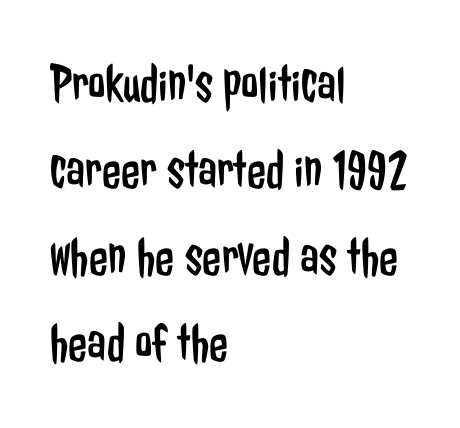
The image shows 55 px regular-weight, condensed sans-serif type, upright; set left-aligned, normal line spacing (1.57x), normal letter spacing, not underlined; low stroke contrast and a medium x-height.
